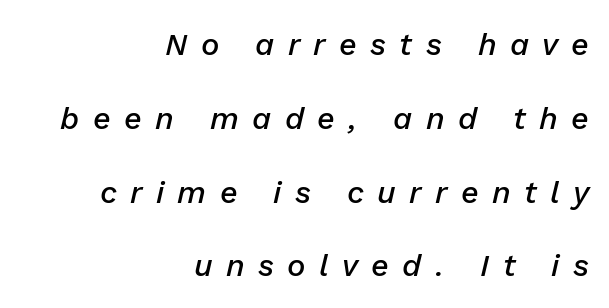
Q: Is the text bold? A: Semi-bold.
Q: Is the text italic (slanted)? A: Yes, it leans right by about 13 degrees.
Q: Is the text underlined? A: No.
Q: How is the paragraph aligned? A: Right-aligned.
Q: Is the spacing between letters normal or unusually wide? A: Unusually wide.
Q: Is the spacing between lines tight, normal or loose? A: Loose.
Q: Width (condensed, normal, or wide)? A: Normal.
Q: Stroke contrast? A: Low.
Q: x-height? A: Medium.
Q: Monospaced? A: No.
